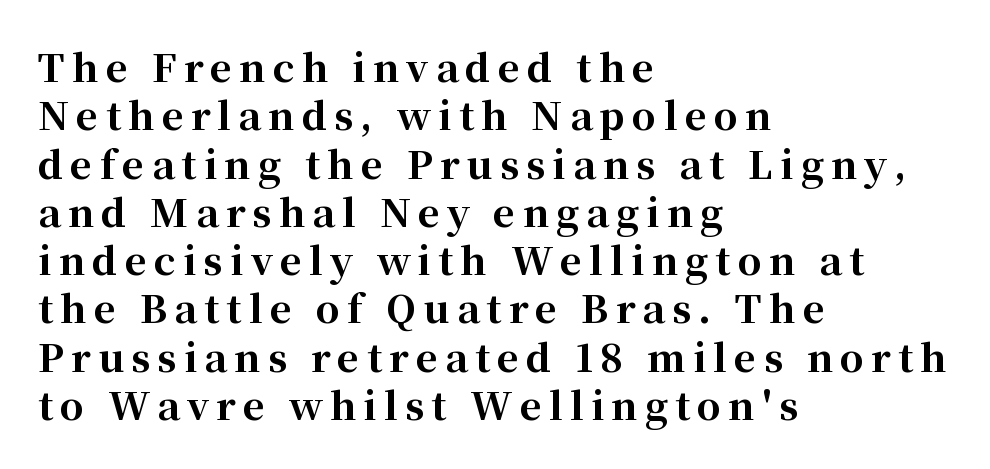
Q: Is the text bold? A: Yes.
Q: Is the text italic (slanted)? A: No, it is upright.
Q: Is the typeface a serif or a sans-serif typeface? A: Serif.
Q: Is the text underlined? A: No.
Q: How is the paragraph aligned? A: Left-aligned.
Q: Is the spacing between lines tight, normal or loose? A: Normal.
Q: Width (condensed, normal, or wide)? A: Normal.
Q: Stroke contrast? A: High.
Q: x-height? A: Medium.
Q: Monospaced? A: No.
